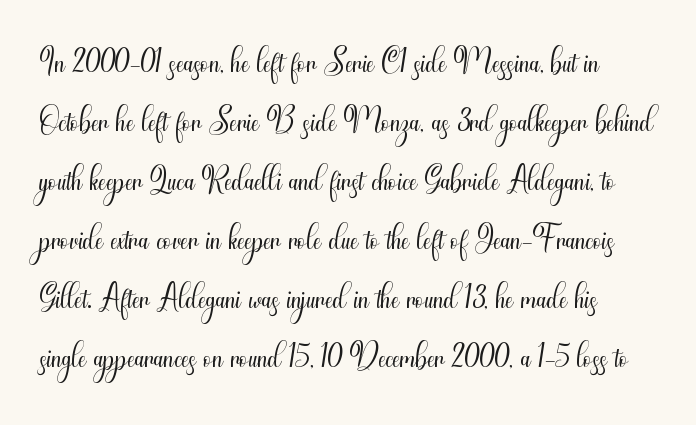
Q: Is the text bold? A: No.
Q: Is the text italic (slanted)? A: Yes.
Q: Is the typeface a serif or a sans-serif typeface? A: Sans-serif.
Q: Is the text underlined? A: No.
Q: Is the spacing between letters normal or unusually wide? A: Normal.
Q: Width (condensed, normal, or wide)? A: Condensed.
Q: Stroke contrast? A: Medium.
Q: x-height? A: Small.
Q: Monospaced? A: No.
